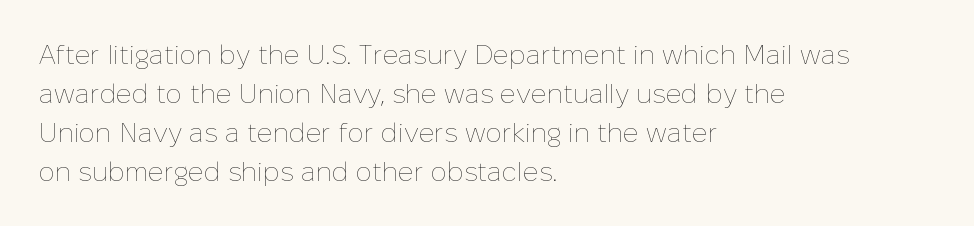
Q: Is the text bold? A: No.
Q: Is the text italic (slanted)? A: No, it is upright.
Q: Is the text underlined? A: No.
Q: How is the paragraph aligned? A: Left-aligned.
Q: Is the spacing between letters normal or unusually wide? A: Normal.
Q: Is the spacing between lines tight, normal or loose? A: Normal.
